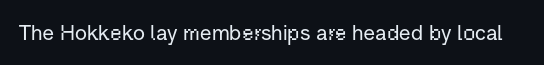
Every character sits straight up, as roman type does. The string is rendered with underlining switched off. Students, note that the glyphs here touch the page at normal intervals.
